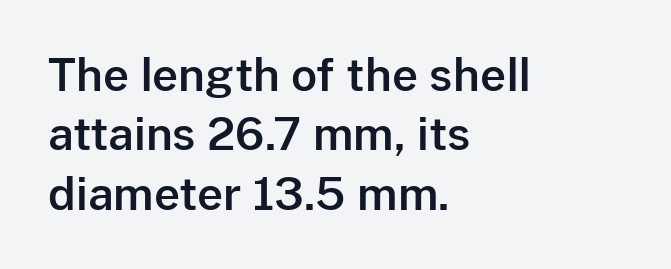
The font family rendered here belongs to the sans-serif group. The rows are spaced the way most documents space them. This sample has the flowing, uneven cadence of proportional lettering. Posture: straight, roman, zero tilt.
